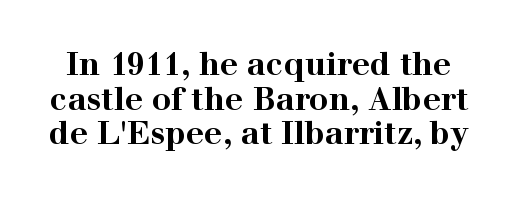
Here the glyphs are tracked normally, forming tight word shapes. The face used here is seriffed, in the tradition of book romans. Here the designer chose a conventional face with non-uniform glyph widths. Posture: upright roman. Heavy, bold letterforms.
